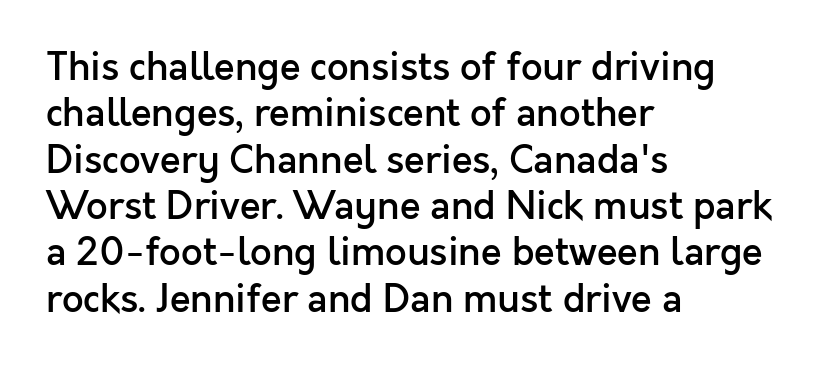
The image shows 38 px semibold sans-serif type, upright; set left-aligned, line spacing 1.22x, normal letter spacing, not underlined; a medium x-height.
